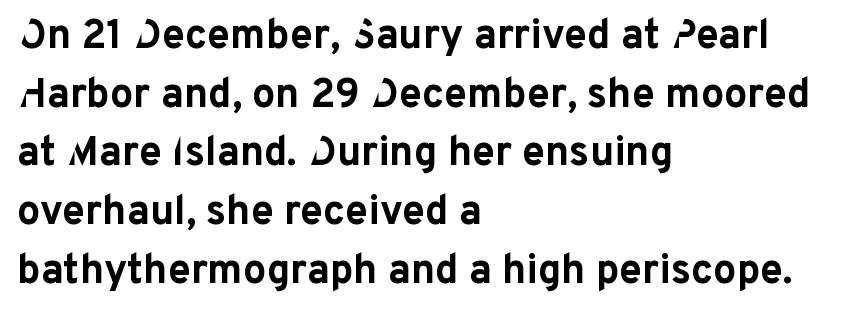
How heavy is the stroke? Heavy — this is a bold. Notice how descenders clear the ascenders below comfortably — that's standard leading. Each letter keeps its own natural width here, so spacing adapts to shape. Short and long lines alike share a common starting point at left.
